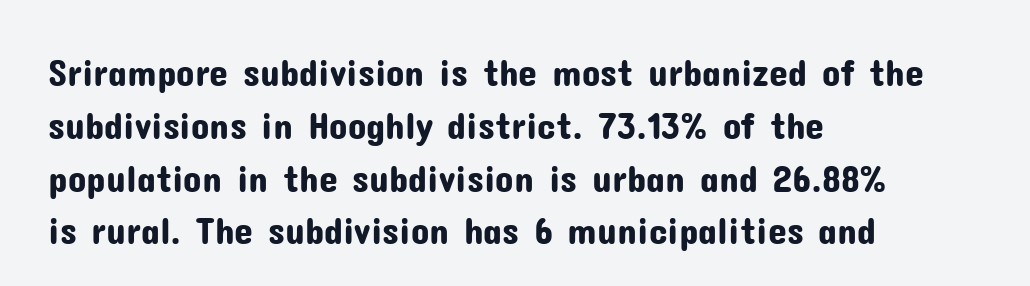
The image shows 38 px sans-serif type, upright; set left-aligned, normal line spacing (1.39x), normal letter spacing, not underlined; low stroke contrast and a medium x-height.
